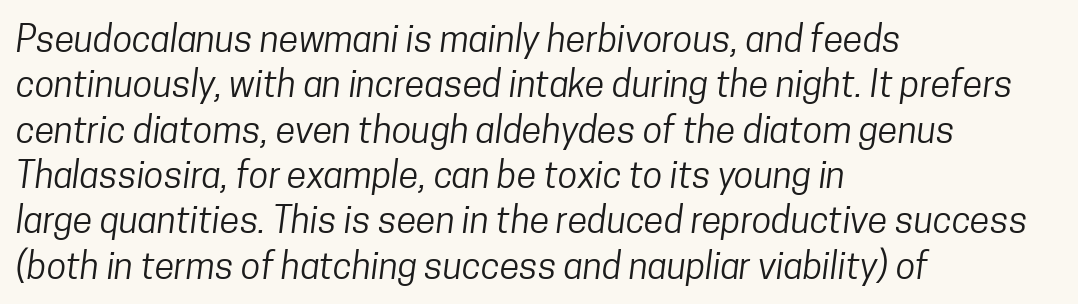
The image shows 36 px regular-weight, condensed sans-serif type; set left-aligned, normal line spacing (1.26x), normal letter spacing, not underlined; low stroke contrast and a medium x-height.
